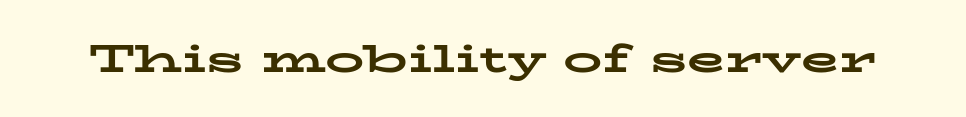
The image shows 39 px bold, wide serif type, upright; set normal letter spacing, not underlined; low stroke contrast and a medium x-height.
